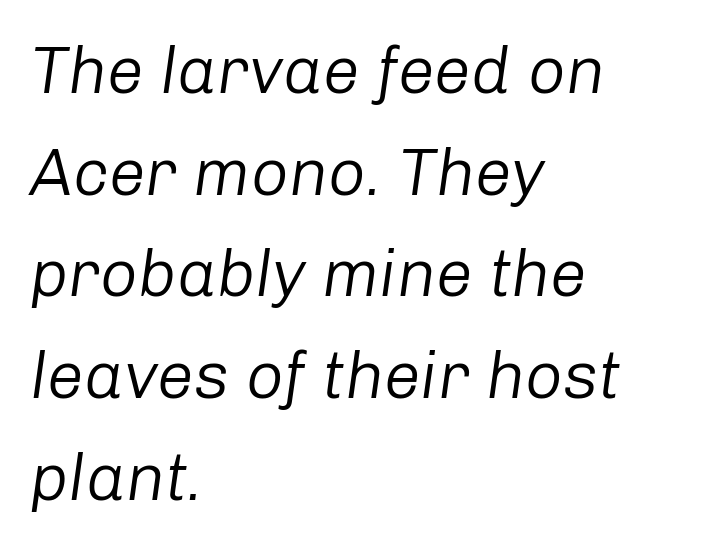
The image shows 66 px regular-weight type, italic (leaning right); set left-aligned, normal line spacing (1.54x), normal letter spacing, not underlined; low stroke contrast and a medium x-height.
